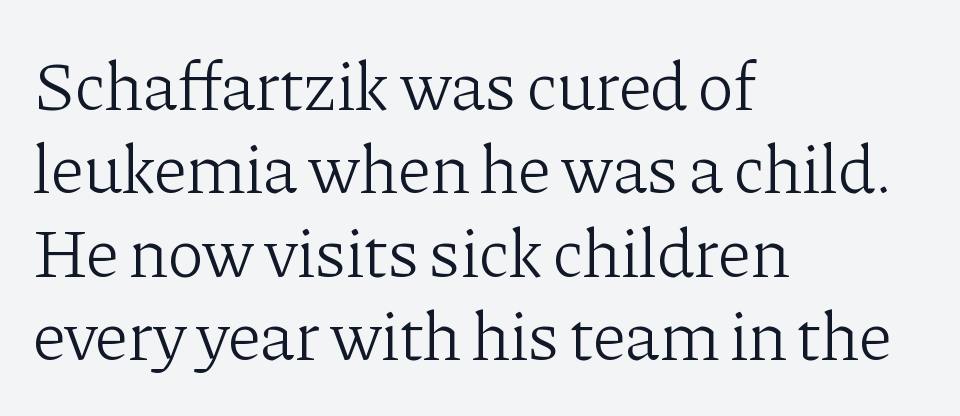
{"serif": "yes", "italic": "no", "bold": "no", "weight": "light", "width": "normal", "stroke_contrast": "low", "x_height": "medium", "monospaced": "no", "underline": "no", "align": "left", "line_spacing_ratio": 1.21, "letter_spacing": "normal", "letter_spacing_em": 0.0, "glyph_px": 69}
